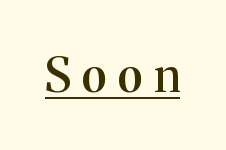
Note the varied advance widths — an 'i' is clearly narrower than an 'm'. Notice the strokes are somewhat thickened but not fully heavy: this is a semibold. To sum up the face: it has serifs. What stands out about the letter spacing? Its width — letters are far apart. The type sits square on the baseline with zero lean. What decoration does the sample have? An underline.
